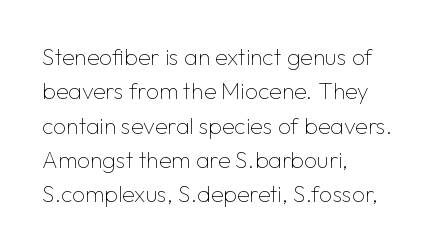
Q: Is the text bold? A: No.
Q: Is the text italic (slanted)? A: No, it is upright.
Q: Is the text underlined? A: No.
Q: How is the paragraph aligned? A: Left-aligned.
Q: Is the spacing between letters normal or unusually wide? A: Normal.
Q: Is the spacing between lines tight, normal or loose? A: Normal.
